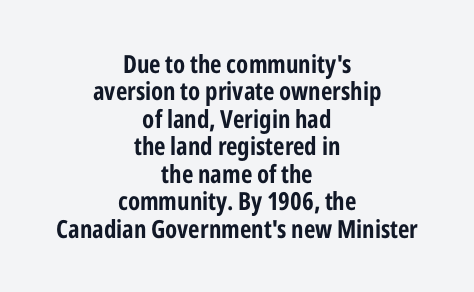
{"italic": "no", "underline": "no", "align": "center", "line_spacing": "tight", "line_spacing_ratio": 1.1, "letter_spacing": "normal", "letter_spacing_em": 0.0, "glyph_px": 25}
